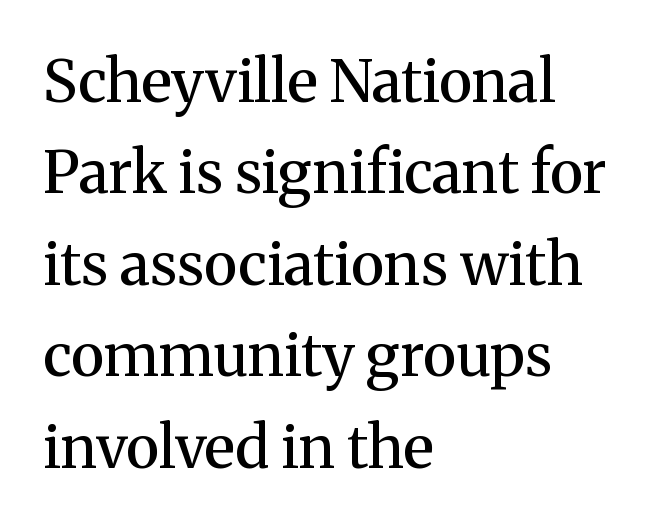
The image shows 59 px semibold serif type, upright; set left-aligned, normal line spacing (1.55x), normal letter spacing, not underlined; medium stroke contrast and a medium x-height.
